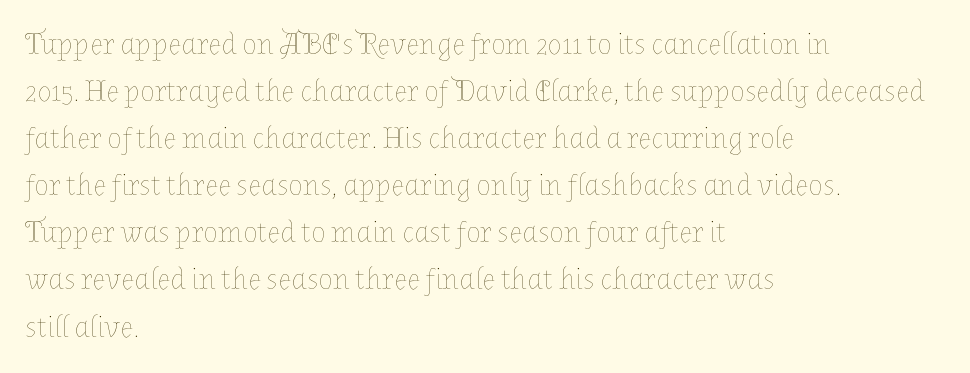
The image shows 30 px thin type, upright; set left-aligned, normal line spacing (1.57x), normal letter spacing, not underlined; low stroke contrast and a medium x-height.
